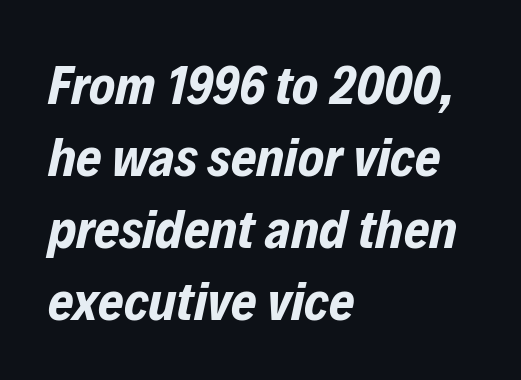
Proportional: the letters do not fall into vertical columns. Typeset ragged right — the left edge is the straight one. The letters are slanted; this is an italic face. This sample keeps an unexceptional amount of space between lines. The sample has been set heavy, in full bold.
